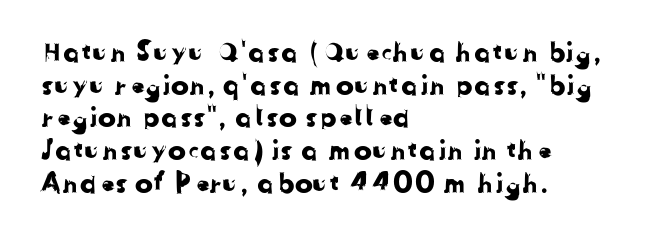
The image shows 27 px text type; set left-aligned, line spacing 1.21x, normal letter spacing, not underlined.
